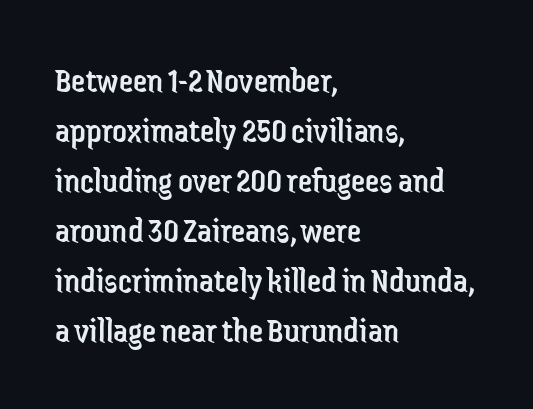
Q: Is the text bold? A: No.
Q: Is the text italic (slanted)? A: No, it is upright.
Q: Is the typeface a serif or a sans-serif typeface? A: Sans-serif.
Q: Is the text underlined? A: No.
Q: How is the paragraph aligned? A: Left-aligned.
Q: Is the spacing between letters normal or unusually wide? A: Normal.
Q: Is the spacing between lines tight, normal or loose? A: Normal.
Q: Width (condensed, normal, or wide)? A: Condensed.
Q: Stroke contrast? A: Low.
Q: x-height? A: Medium.
Q: Monospaced? A: No.
